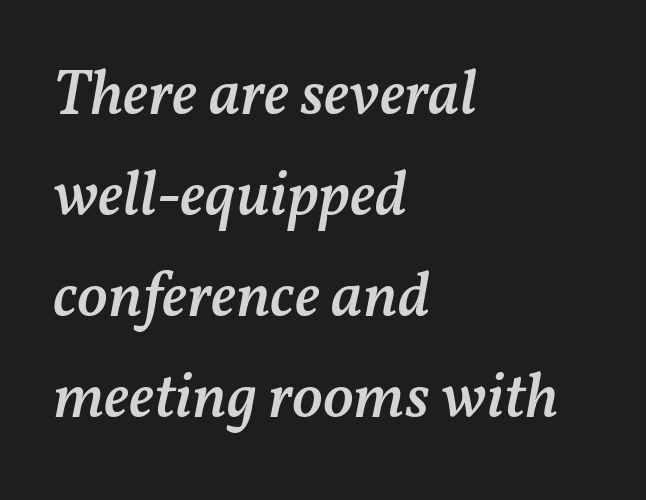
The image shows 64 px semibold type, italic (leaning right); set left-aligned, normal line spacing (1.58x), normal letter spacing, not underlined; medium stroke contrast and a medium x-height.
